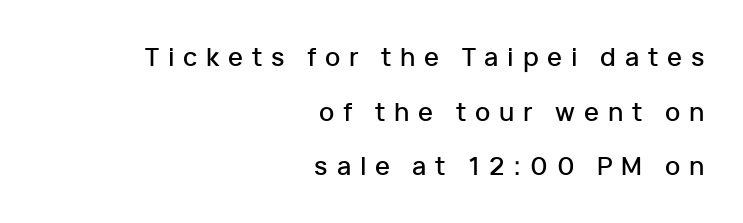
{"italic": "no", "underline": "no", "align": "right", "line_spacing": "loose", "line_spacing_ratio": 2.19, "letter_spacing": "wide", "letter_spacing_em": 0.35, "glyph_px": 25}
